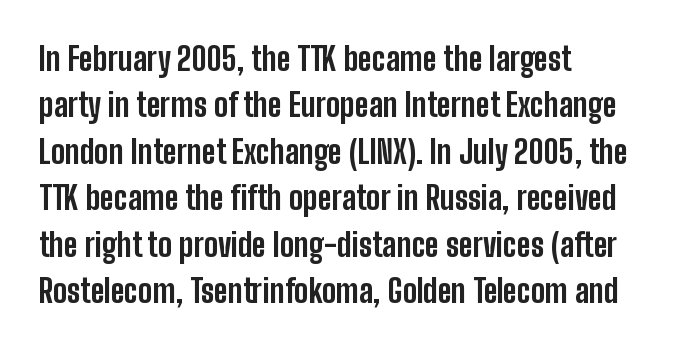
All the whitespace from short lines collects on the right. Unmarked baselines from the first word to the last. Do the characters align in a grid? No, the font is proportional. You could call the tracking neutral — neither tight nor loose. Weight: bold. The line-height multiplier appears to be the usual default.
